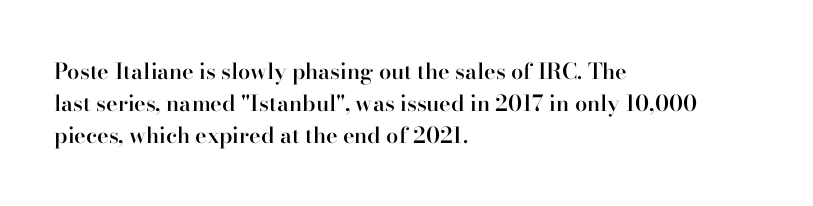
{"italic": "no", "bold": "semi", "underline": "no", "align": "left", "line_spacing": "normal", "line_spacing_ratio": 1.45, "letter_spacing": "normal", "letter_spacing_em": 0.0, "glyph_px": 22}
